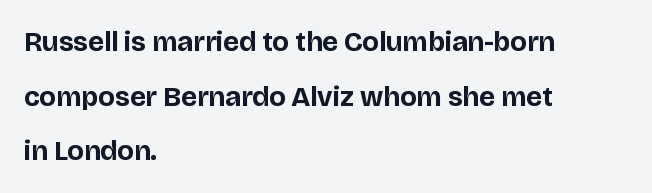
Q: Is the text bold? A: Yes.
Q: Is the text italic (slanted)? A: No, it is upright.
Q: Is the typeface a serif or a sans-serif typeface? A: Sans-serif.
Q: Is the text underlined? A: No.
Q: How is the paragraph aligned? A: Left-aligned.
Q: Is the spacing between letters normal or unusually wide? A: Normal.
Q: Is the spacing between lines tight, normal or loose? A: Loose.
Q: Width (condensed, normal, or wide)? A: Normal.
Q: Stroke contrast? A: Low.
Q: x-height? A: Large.
Q: Monospaced? A: No.
